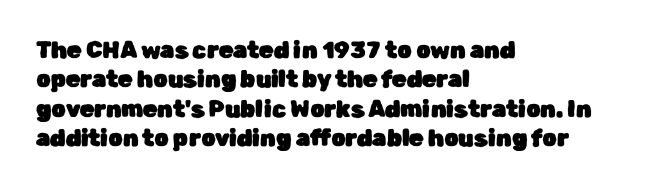
Q: Is the text italic (slanted)? A: No, it is upright.
Q: Is the text underlined? A: No.
Q: How is the paragraph aligned? A: Left-aligned.
Q: Is the spacing between letters normal or unusually wide? A: Normal.
Q: Is the spacing between lines tight, normal or loose? A: Normal.
